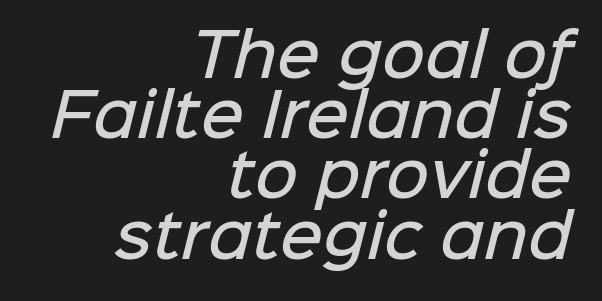
{"serif": "no", "bold": "semi", "weight": "semibold", "width": "normal", "stroke_contrast": "low", "x_height": "medium", "monospaced": "no", "underline": "no", "align": "right", "line_spacing": "tight", "line_spacing_ratio": 1.02, "letter_spacing": "normal", "letter_spacing_em": 0.0, "glyph_px": 59}
